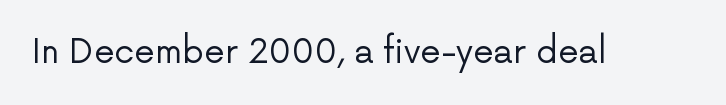
What stands out about the letter spacing? Nothing — it is the standard amount. Quick note: not italic, upright. Just letters on the line, the space beneath them empty. This is not heavy type; no bold has been used. Grotesque or geometric, the face here clearly has no serifs.
